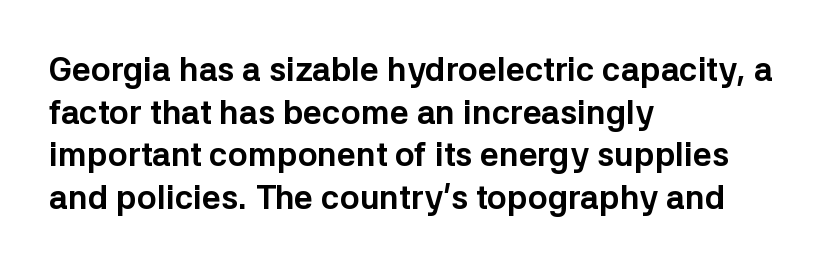
Characters remain perfectly vertical along every line. Observe the ordinary spacing: letters are neighbours, not strangers. Bold? Absolutely — the strokes are thick and heavy. In terms of letterform style, serifs are entirely absent. These lines are set flush left with a ragged right edge.
